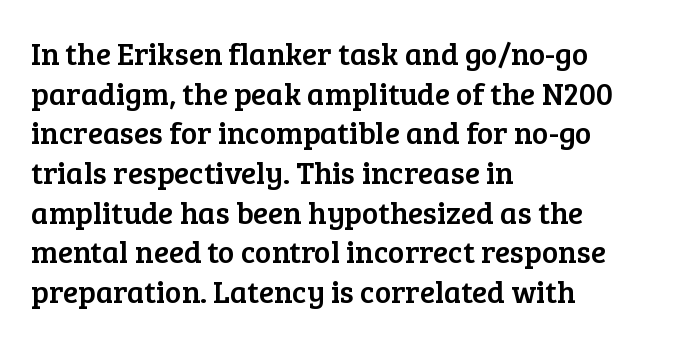
The image shows 31 px serif type, upright; set left-aligned, normal line spacing (1.28x), normal letter spacing, not underlined; low stroke contrast and a medium x-height.
